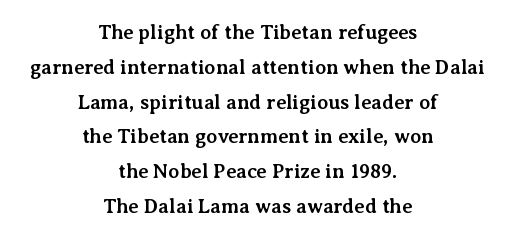
The image shows 20 px bold type, upright; set centered, line spacing 1.74x, normal letter spacing, not underlined.
